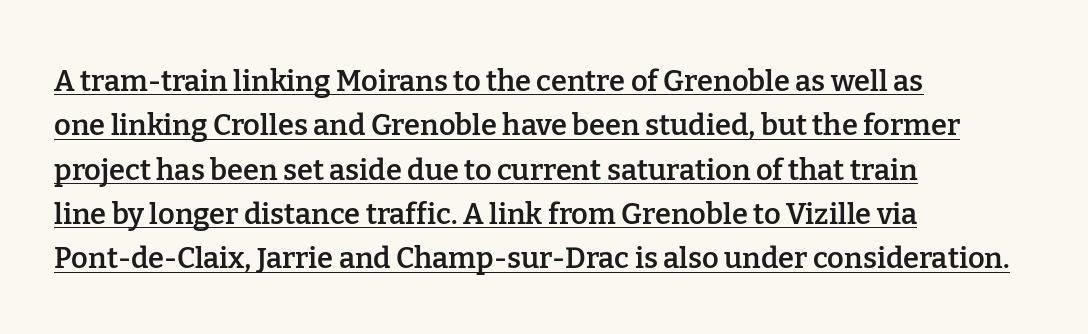
In terms of weight, the rendering is demibold, just under bold. The lettering holds an erect, upright posture throughout. Is the block centered? No — it sits flush against the left margin. A typesetter would call this proportional, since set widths differ per character. Caption: standard tracking, unaltered.
